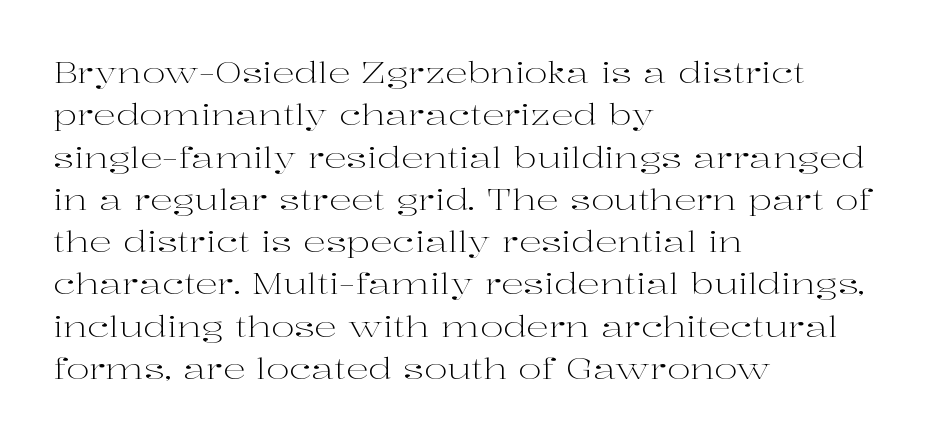
{"serif": "yes", "italic": "no", "bold": "no", "weight": "light", "width": "wide", "stroke_contrast": "high", "x_height": "medium", "monospaced": "no", "underline": "no", "align": "left", "line_spacing": "normal", "line_spacing_ratio": 1.51, "letter_spacing": "normal", "letter_spacing_em": 0.0, "glyph_px": 28}
